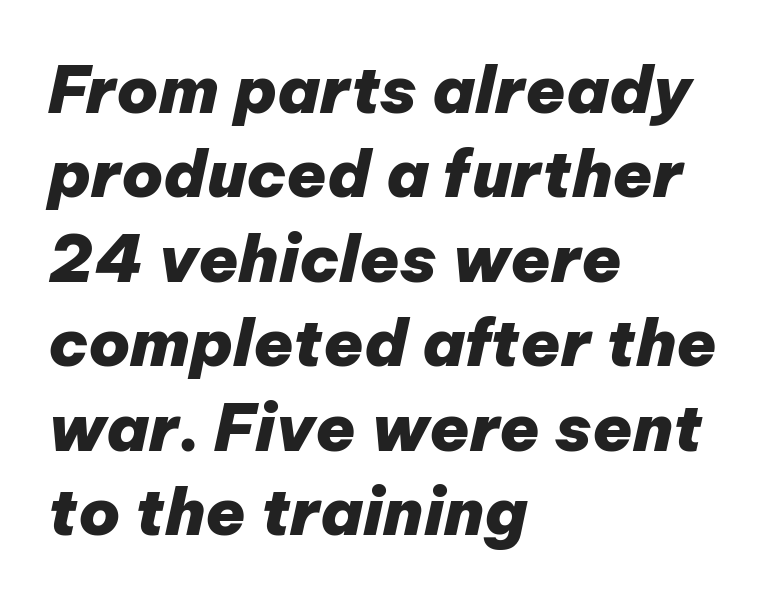
Characters are canted at an angle relative to the baseline's perpendicular. Evenly set lines give the paragraph a standard silhouette. Stroke thickness is high; the sample reads as a true bold. Proportional: the letters do not fall into vertical columns.
